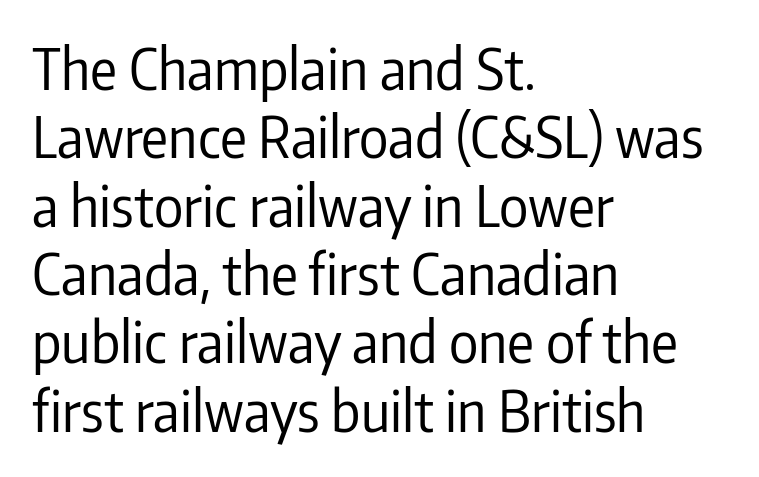
Q: Is the text bold? A: No.
Q: Is the text italic (slanted)? A: No, it is upright.
Q: Is the typeface a serif or a sans-serif typeface? A: Sans-serif.
Q: Is the text underlined? A: No.
Q: How is the paragraph aligned? A: Left-aligned.
Q: Is the spacing between letters normal or unusually wide? A: Normal.
Q: Width (condensed, normal, or wide)? A: Condensed.
Q: Stroke contrast? A: Low.
Q: x-height? A: Medium.
Q: Monospaced? A: No.
